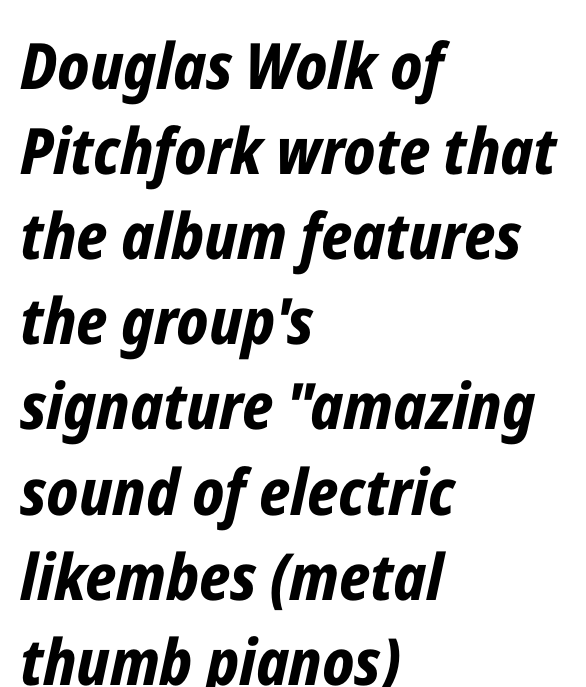
The image shows 64 px bold, condensed type, italic (leaning right); set left-aligned, normal line spacing (1.33x), normal letter spacing, not underlined; low stroke contrast and a medium x-height.
